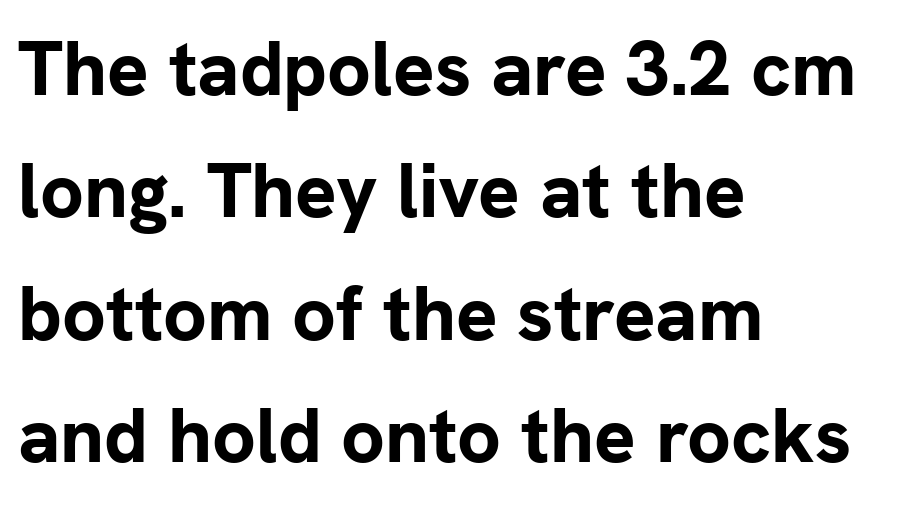
{"serif": "no", "italic": "no", "bold": "yes", "weight": "bold", "width": "normal", "stroke_contrast": "low", "x_height": "medium", "monospaced": "no", "underline": "no", "align": "left", "line_spacing": "normal", "line_spacing_ratio": 1.59, "letter_spacing": "normal", "letter_spacing_em": 0.0, "glyph_px": 77}
